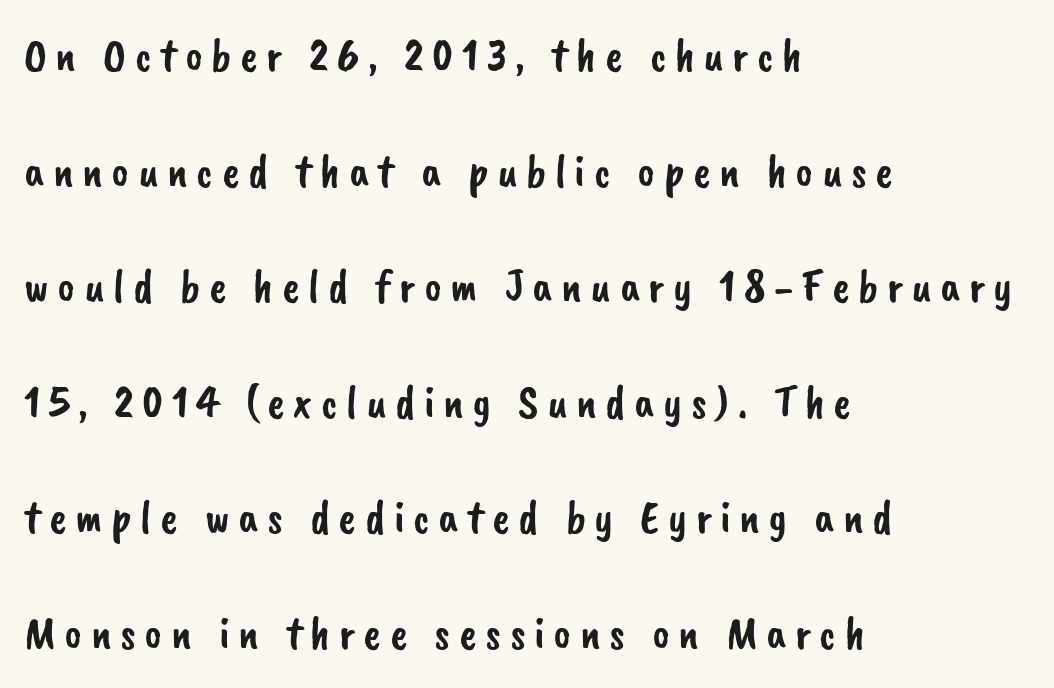
{"serif": "no", "width": "normal", "stroke_contrast": "low", "x_height": "small", "monospaced": "no", "underline": "no", "align": "left", "line_spacing": "loose", "line_spacing_ratio": 2.46, "glyph_px": 47}
